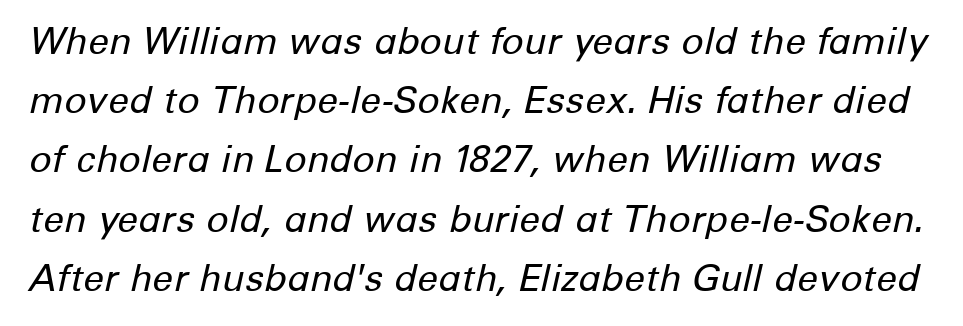
Is the type slanted? Yes — the strokes lean at a clear angle. Spacing verdict: proportional, widths tailored to each character. Glance below the letters and you will spot only blank space. Look at the tracking — it's just the regular setting, nothing added. A quiet, ordinary-to-light weight characterises the typeface. The vertical gap from one line to the next is medium.
